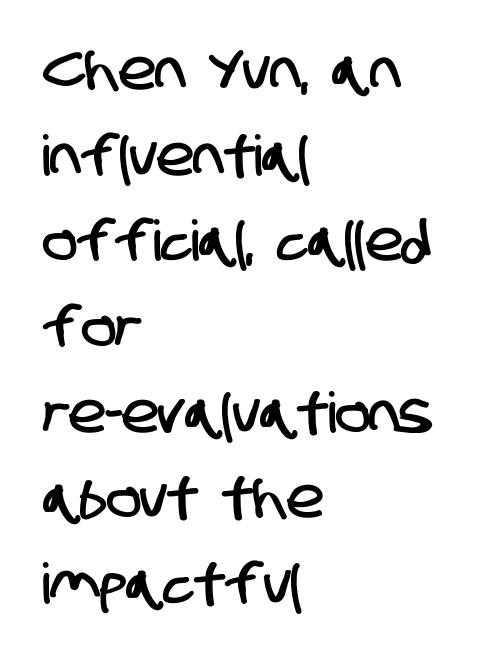
Regarding leading, the lines here are spaced in the standard way. Regarding serifs, this sample does without them. No extra tracking has been applied to these lines. These lines are rendered in a variable-pitch font.
